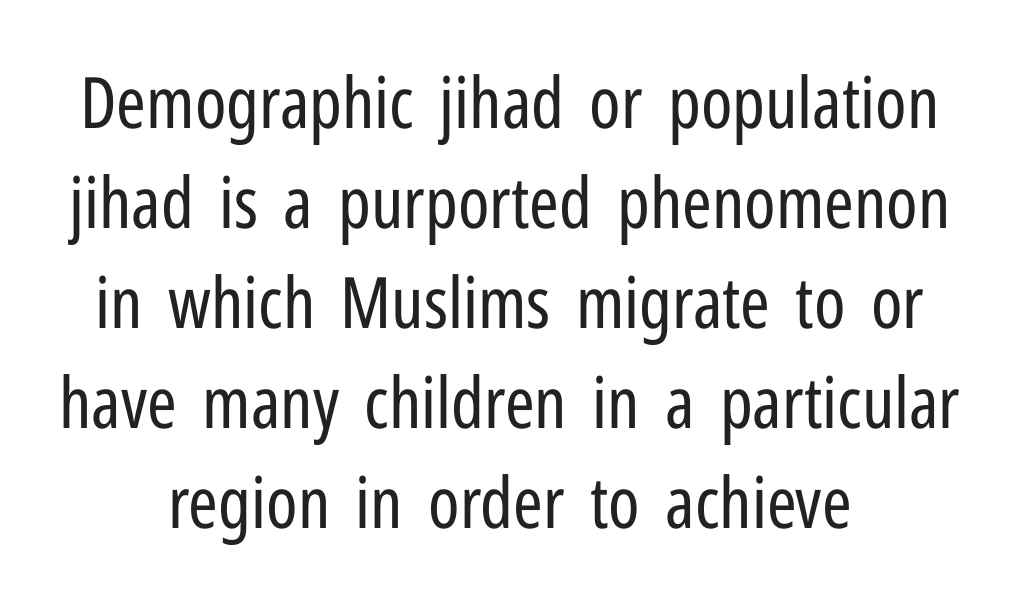
Observe the absence of serifs on each vertical stroke in this sample. Centered paragraph, ragged on both sides. Vertical spacing — default. The gap between lines stays unmarked.
